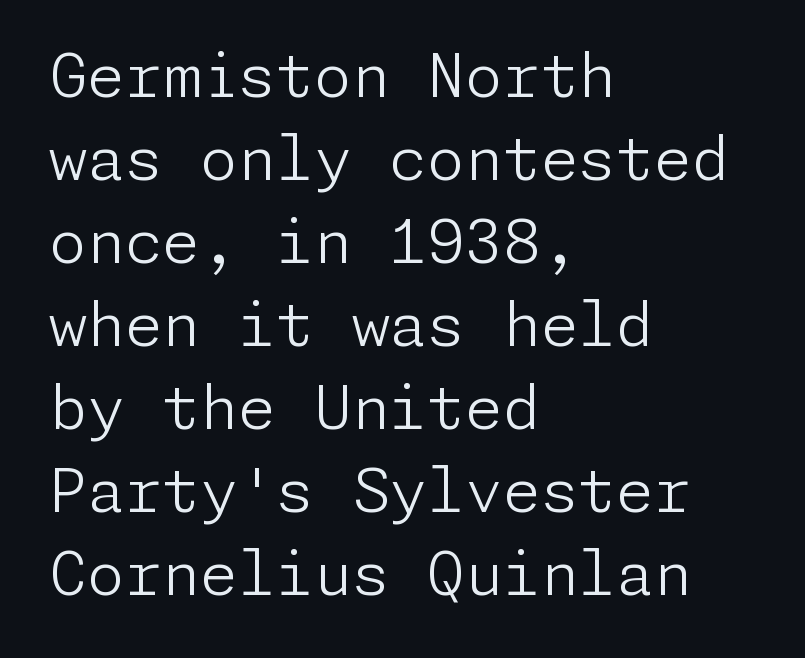
Q: Is the text bold? A: No.
Q: Is the text italic (slanted)? A: No, it is upright.
Q: Is the typeface a serif or a sans-serif typeface? A: Sans-serif.
Q: Is the text underlined? A: No.
Q: How is the paragraph aligned? A: Left-aligned.
Q: Is the spacing between letters normal or unusually wide? A: Normal.
Q: Is the spacing between lines tight, normal or loose? A: Normal.
Q: Width (condensed, normal, or wide)? A: Normal.
Q: Stroke contrast? A: Low.
Q: x-height? A: Medium.
